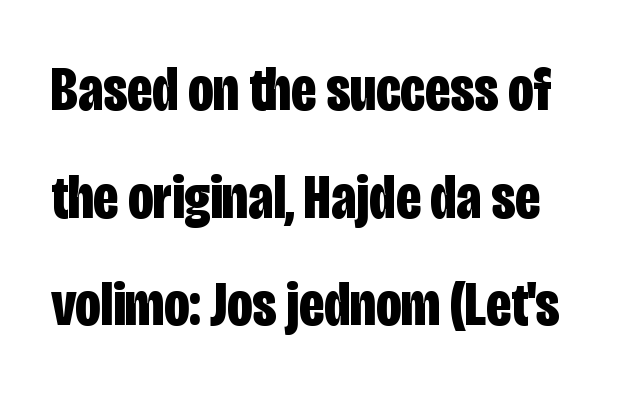
{"serif": "no", "italic": "no", "bold": "yes", "weight": "bold", "width": "condensed", "stroke_contrast": "low", "x_height": "large", "monospaced": "no", "underline": "no", "line_spacing_ratio": 1.71, "letter_spacing": "normal", "letter_spacing_em": 0.0, "glyph_px": 63}
